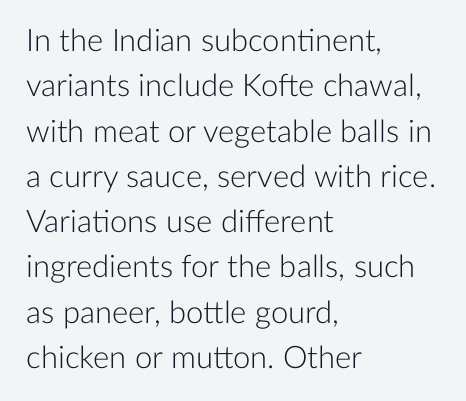
Vertical strokes here are truly vertical. Honestly, the row spacing looks completely unremarkable. What kind of face is this? One without serifs — a sans. The rendering uses natural spacing where letterforms have individual widths. A light-to-regular cut is what we see here.
